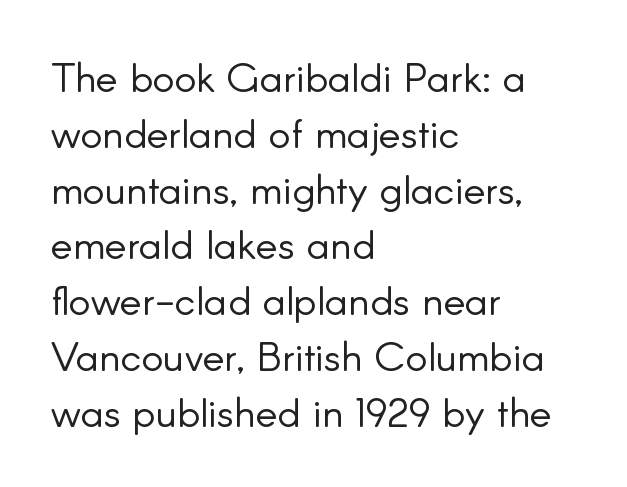
The image shows 41 px light sans-serif type, upright; set left-aligned, normal line spacing (1.36x), normal letter spacing, not underlined; low stroke contrast and a small x-height.
